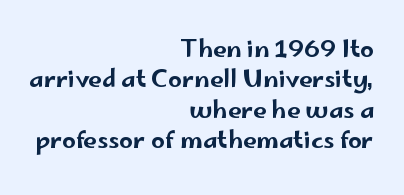
The image shows 24 px text type, upright; set right-aligned, normal line spacing (1.27x), normal letter spacing, not underlined.
